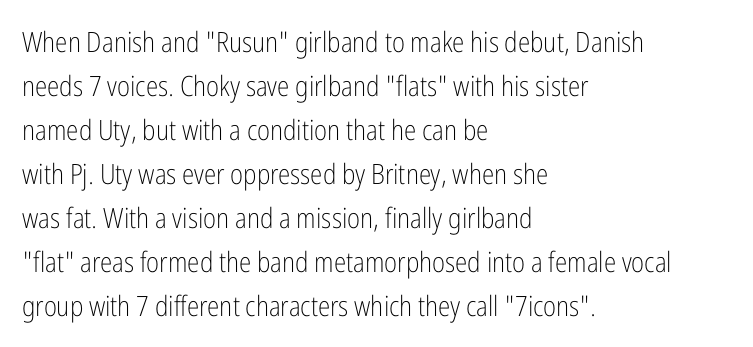
Honestly, the letter spacing is just normal — you wouldn't notice it. The specimen reads as upright at a glance. The leading is moderate, giving the passage an even texture. Varying glyph widths throughout — classic text-font behaviour. One-word summary of the alignment: left.
